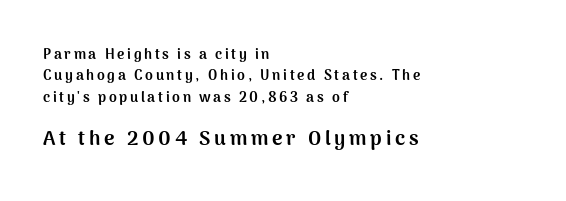
Regarding leading, the lines here are spaced in the standard way. This is heavy type, rendered in bold. Type without underlining. Bigger letters appear in the bottom chunk; the top chunk is reduced. Line starts are locked; line ends wander. Rendered with straight, roman letterforms.
